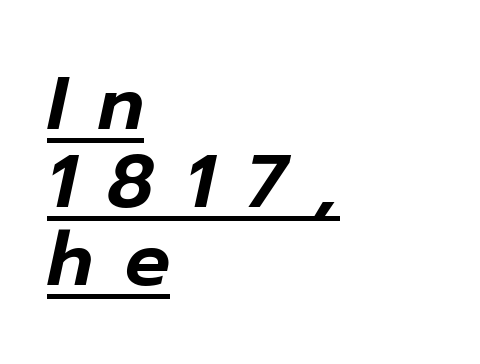
Q: Is the text italic (slanted)? A: Yes, it leans right by about 12 degrees.
Q: Is the text underlined? A: Yes.
Q: How is the paragraph aligned? A: Left-aligned.
Q: Is the spacing between letters normal or unusually wide? A: Unusually wide.
Q: Is the spacing between lines tight, normal or loose? A: Tight.
Q: Width (condensed, normal, or wide)? A: Normal.
Q: Stroke contrast? A: Low.
Q: x-height? A: Medium.
Q: Monospaced? A: No.
